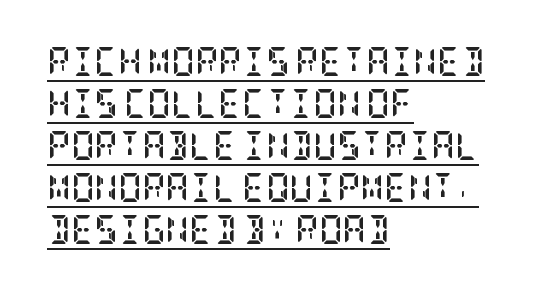
The image shows 29 px semibold, condensed serif type, upright; set left-aligned, normal line spacing (1.45x), normal letter spacing, underlined; low stroke contrast and a large x-height.
